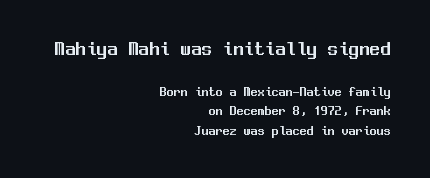
The image shows 21 px text type, upright; set right-aligned, normal line spacing (1.39x), normal letter spacing, not underlined; the first (top) block is 1.5x larger.
